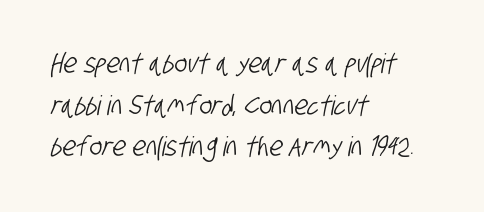
Does the leading feel generous? No, just average. The lines in this sample share a left origin and differ only in where they stop. The specimen omits any rule beneath the text block's lines. The horizontal fit of the characters is conventional and even.
